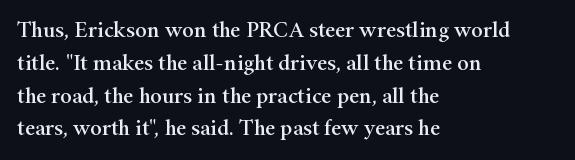
Q: Is the text italic (slanted)? A: No, it is upright.
Q: Is the text underlined? A: No.
Q: How is the paragraph aligned? A: Left-aligned.
Q: Is the spacing between letters normal or unusually wide? A: Normal.
Q: Is the spacing between lines tight, normal or loose? A: Normal.
